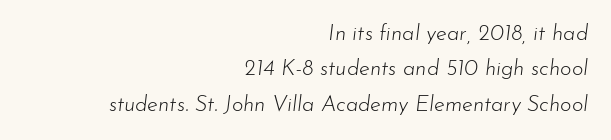
Q: Is the text bold? A: No.
Q: Is the text italic (slanted)? A: Yes, it leans right by about 7 degrees.
Q: Is the text underlined? A: No.
Q: How is the paragraph aligned? A: Right-aligned.
Q: Is the spacing between letters normal or unusually wide? A: Normal.
Q: Is the spacing between lines tight, normal or loose? A: Normal.
